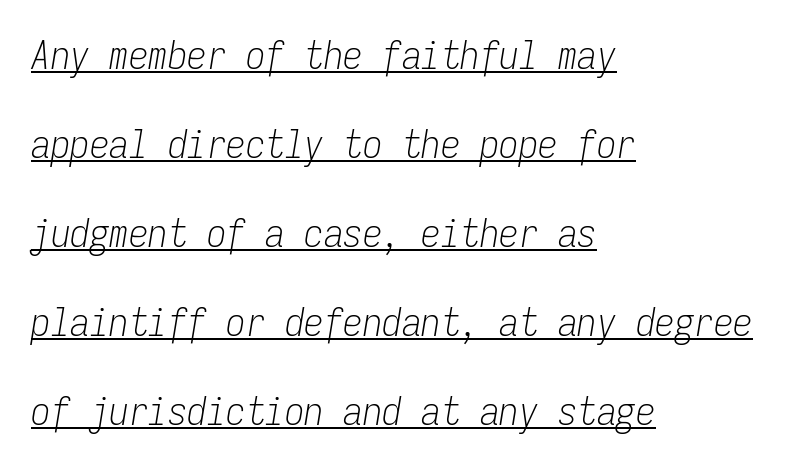
Counters stay open thanks to moderate or lighter strokes. The lettering tilts uniformly, giving the passage an italic look. Each word holds together tightly as a unit, with standard inter-letter gaps. Monospaced: the letters line up in strict vertical columns.
